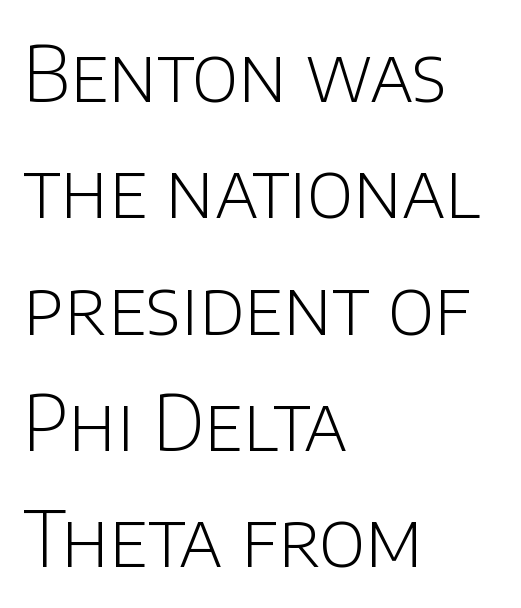
The image shows 76 px light sans-serif type, upright; set left-aligned, normal line spacing (1.53x), normal letter spacing, not underlined; low stroke contrast and a large x-height.
